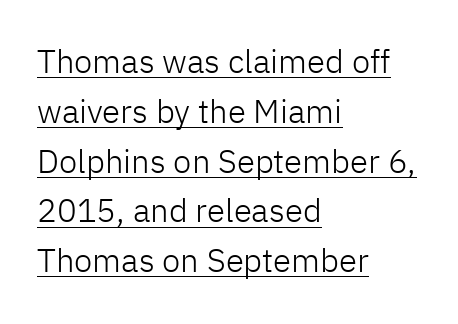
{"serif": "no", "italic": "no", "bold": "no", "weight": "light", "width": "normal", "stroke_contrast": "low", "x_height": "medium", "monospaced": "no", "underline": "yes", "align": "left", "line_spacing": "normal", "line_spacing_ratio": 1.51, "letter_spacing": "normal", "letter_spacing_em": 0.0, "glyph_px": 33}
